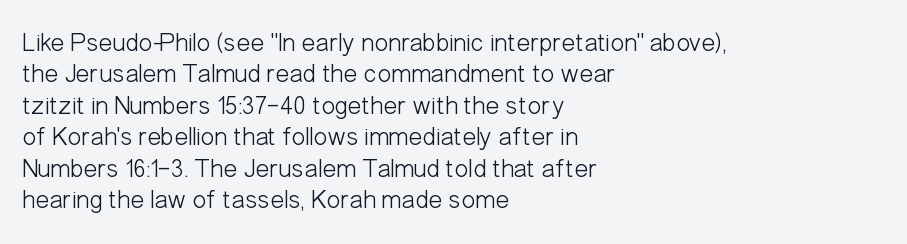
Q: Is the text bold? A: No.
Q: Is the text italic (slanted)? A: No, it is upright.
Q: Is the text underlined? A: No.
Q: How is the paragraph aligned? A: Left-aligned.
Q: Is the spacing between letters normal or unusually wide? A: Normal.
